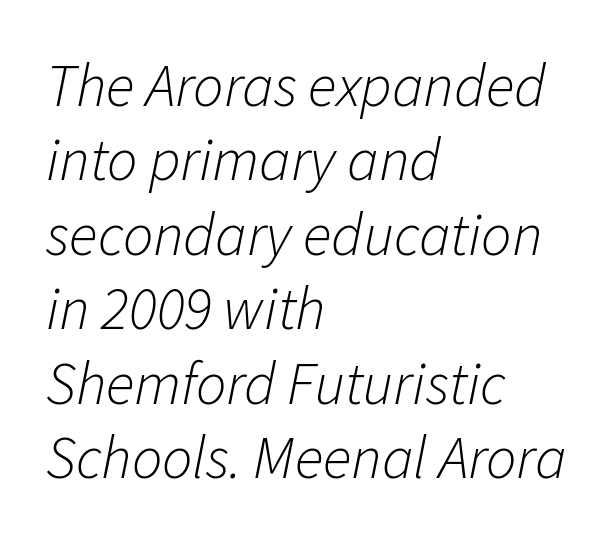
This sample is left-justified, so line endings fall wherever the words run out. No extra ink here — the face is not bold. Letter spacing: default. Descender tails drop into unmarked territory. Think of a printed novel: that variable character pitch is what you see here.
